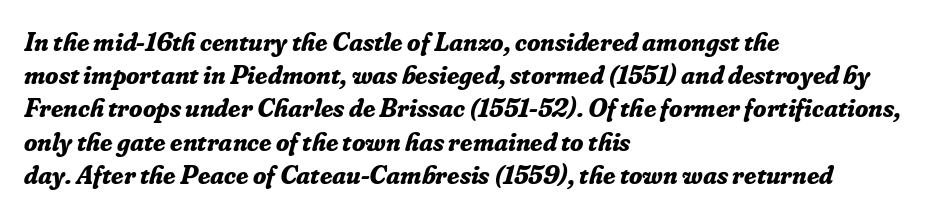
This rendering uses left alignment, leaving the right contour irregular. Quick note: underline off. Heavy, bold letterforms. Rendered with sloped, italic letterforms. The type is set solid horizontally, with unmodified tracking.
